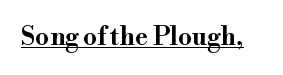
Q: Is the text italic (slanted)? A: No, it is upright.
Q: Is the text underlined? A: Yes.
Q: Is the spacing between letters normal or unusually wide? A: Normal.
